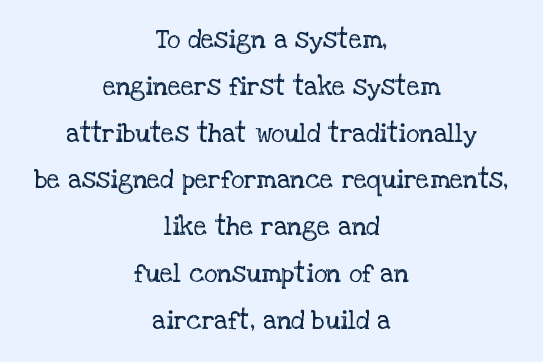
The image shows 26 px text type, upright; set centered, line spacing 1.8x, normal letter spacing, not underlined.
